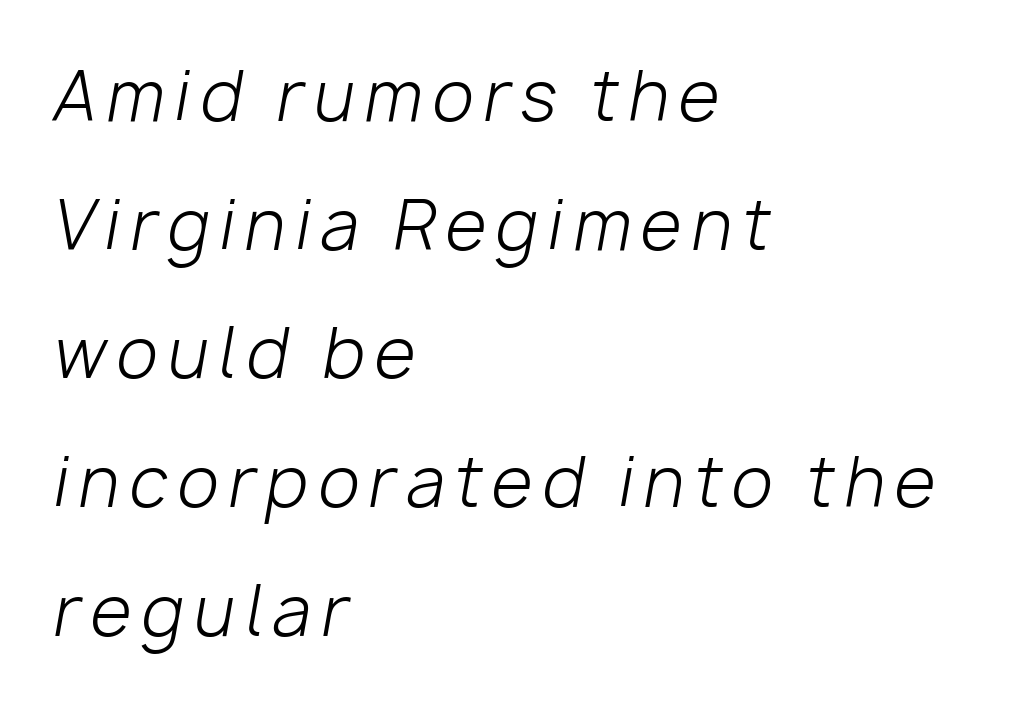
Q: Is the text bold? A: No.
Q: Is the text italic (slanted)? A: Yes, it leans right by about 10 degrees.
Q: Is the text underlined? A: No.
Q: How is the paragraph aligned? A: Left-aligned.
Q: Is the spacing between lines tight, normal or loose? A: Loose.
Q: Width (condensed, normal, or wide)? A: Normal.
Q: Stroke contrast? A: Low.
Q: x-height? A: Medium.
Q: Monospaced? A: No.
